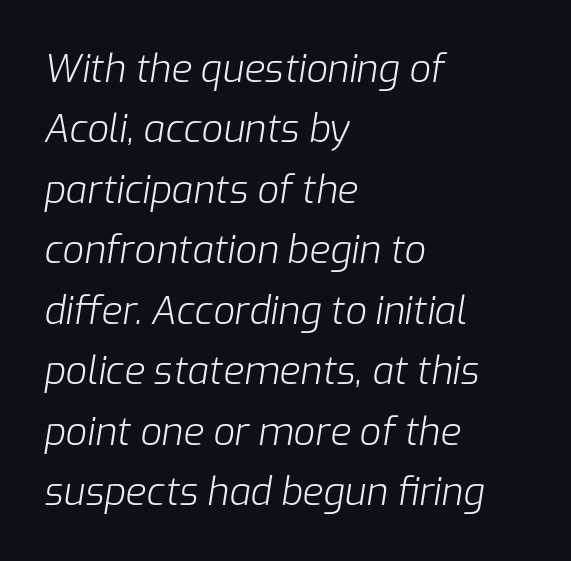
No chunkiness to these letters — they're not bold. Honestly, the row spacing looks completely unremarkable. Note the varied advance widths — an 'i' is clearly narrower than an 'm'. The glyphs look as if they've been sheared to an angle. Underline: absent.
